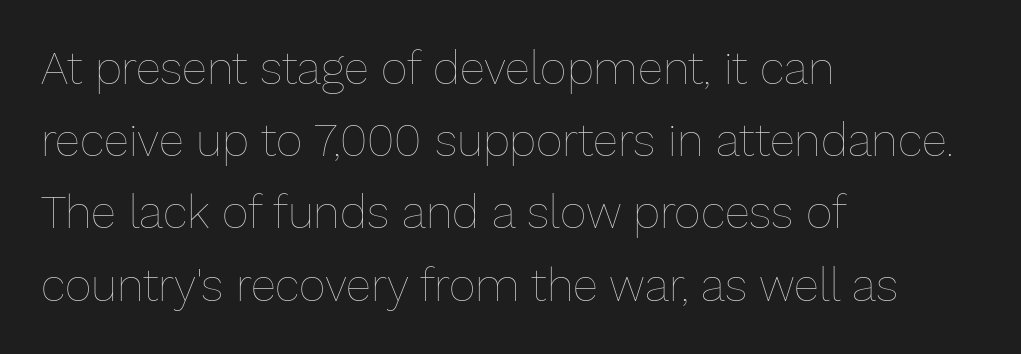
Q: Is the text bold? A: No.
Q: Is the text italic (slanted)? A: No, it is upright.
Q: Is the text underlined? A: No.
Q: How is the paragraph aligned? A: Left-aligned.
Q: Is the spacing between letters normal or unusually wide? A: Normal.
Q: Is the spacing between lines tight, normal or loose? A: Normal.
Q: Width (condensed, normal, or wide)? A: Normal.
Q: Stroke contrast? A: Low.
Q: x-height? A: Medium.
Q: Monospaced? A: No.
